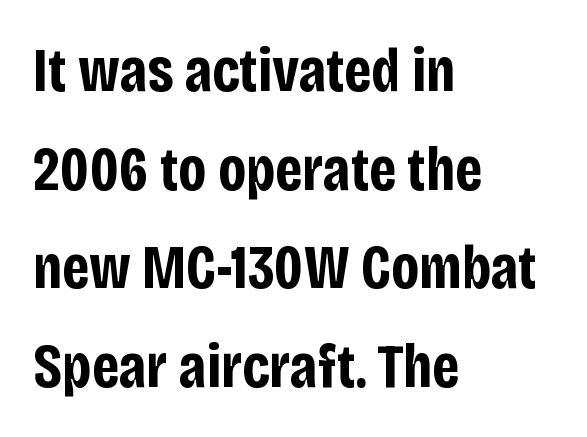
The image shows 62 px bold, condensed sans-serif type, upright; set left-aligned, normal line spacing (1.59x), normal letter spacing, not underlined; low stroke contrast and a large x-height.
